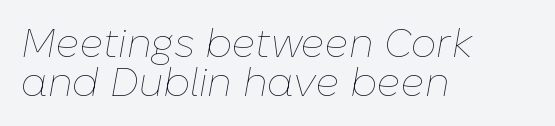
The image shows 40 px thin type, italic (leaning right); set left-aligned, tight line spacing (0.98x), normal letter spacing, not underlined; low stroke contrast and a medium x-height.
